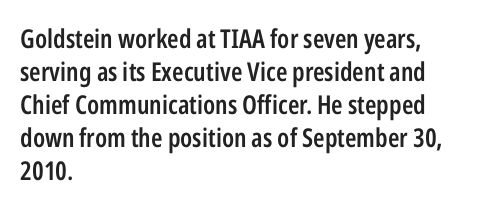
The space beneath each line is pristine and unruled. Notice how the stems are strictly vertical — no italics here. Weight: semibold (demi). Is the letter spacing exaggerated? No — it looks like the ordinary default. The line-height multiplier appears to be the usual default. Short and long lines alike share a common starting point at left.
